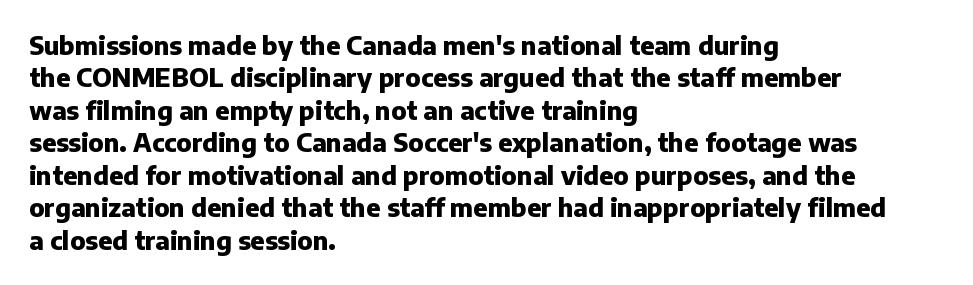
The image shows 25 px bold type, upright; set left-aligned, normal line spacing (1.3x), normal letter spacing, not underlined.
